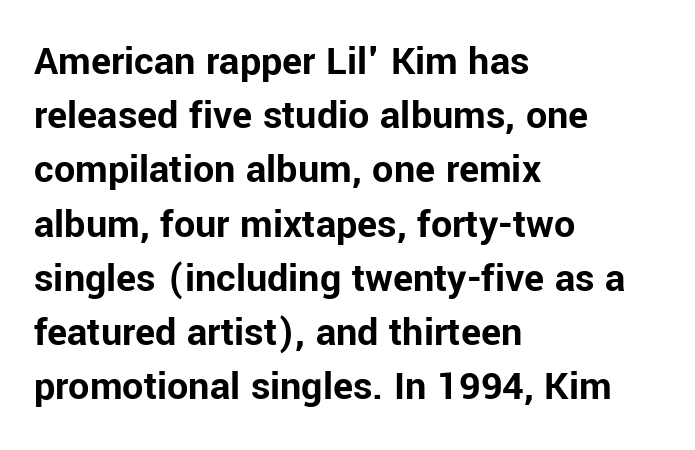
In terms of letterform style, serifs are entirely absent. Vertical strokes here are truly vertical. The designer left line spacing at the default. Underlining? Definitely not there. Proportional: the letters do not fall into vertical columns. Spacing between characters is what you'd get straight out of the box.
